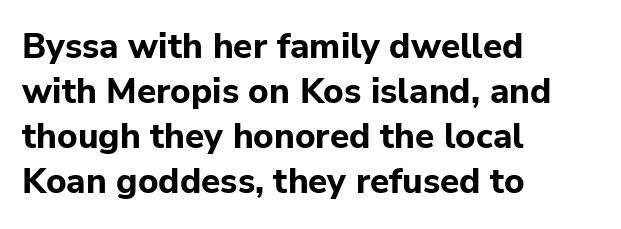
{"serif": "no", "italic": "no", "bold": "yes", "weight": "bold", "width": "normal", "stroke_contrast": "low", "x_height": "medium", "monospaced": "no", "underline": "no", "align": "left", "line_spacing": "normal", "line_spacing_ratio": 1.29, "letter_spacing": "normal", "letter_spacing_em": 0.0, "glyph_px": 35}
